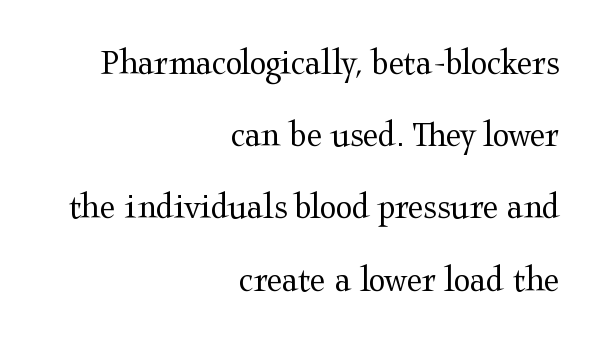
The image shows 38 px regular-weight, wide serif type, upright; set right-aligned, loose line spacing (1.9x), normal letter spacing, not underlined; medium stroke contrast and a medium x-height.
